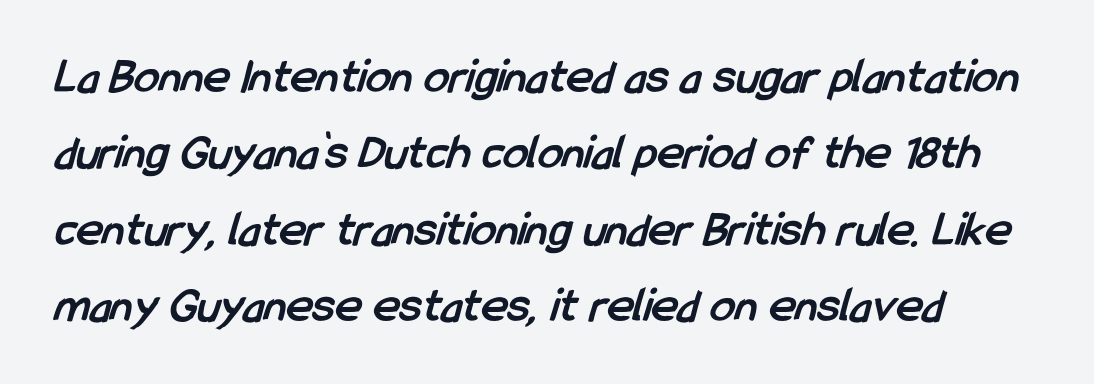
The image shows 50 px semibold, condensed sans-serif type; set left-aligned, normal line spacing (1.53x), normal letter spacing, not underlined; low stroke contrast and a medium x-height.
